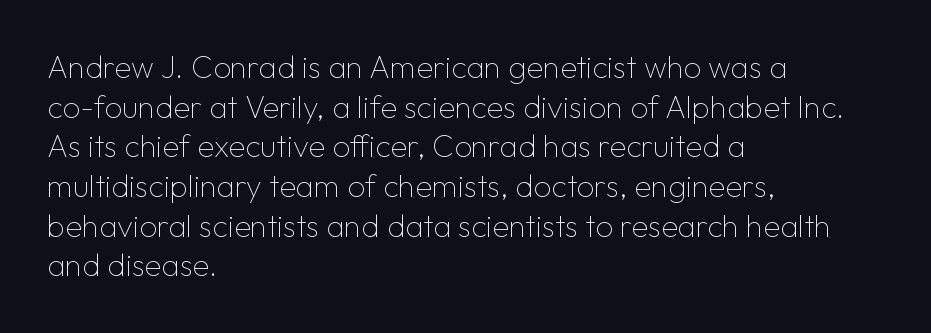
Q: Is the text bold? A: No.
Q: Is the text italic (slanted)? A: No, it is upright.
Q: Is the typeface a serif or a sans-serif typeface? A: Sans-serif.
Q: Is the text underlined? A: No.
Q: How is the paragraph aligned? A: Left-aligned.
Q: Is the spacing between letters normal or unusually wide? A: Normal.
Q: Is the spacing between lines tight, normal or loose? A: Normal.
Q: Width (condensed, normal, or wide)? A: Normal.
Q: Stroke contrast? A: Low.
Q: x-height? A: Medium.
Q: Monospaced? A: No.
